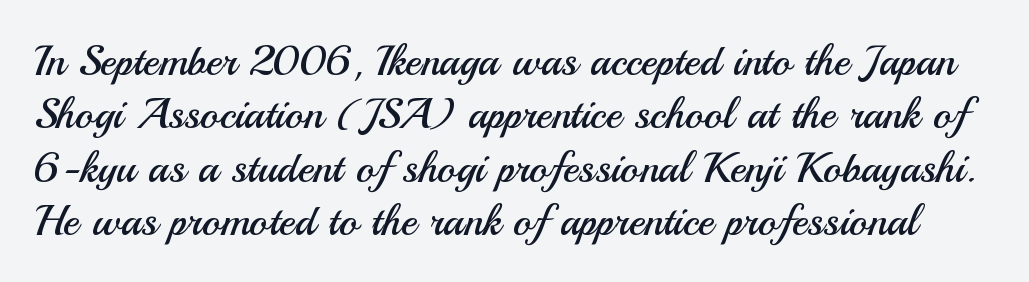
Spacing verdict: proportional, widths tailored to each character. Clear beneath every line of the passage. The cut favours lightness, reaching ordinary text weight at its darkest. Type style note: lacks serifs. The face used here is rendered with its standard letterfit.
